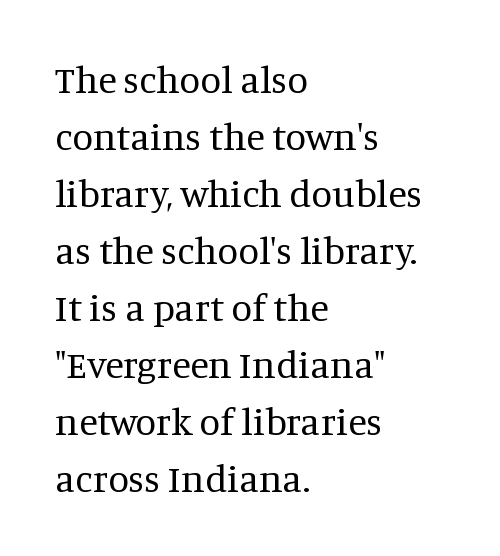
The image shows 38 px regular-weight serif type, upright; set left-aligned, normal line spacing (1.5x), normal letter spacing, not underlined; medium stroke contrast and a large x-height.
